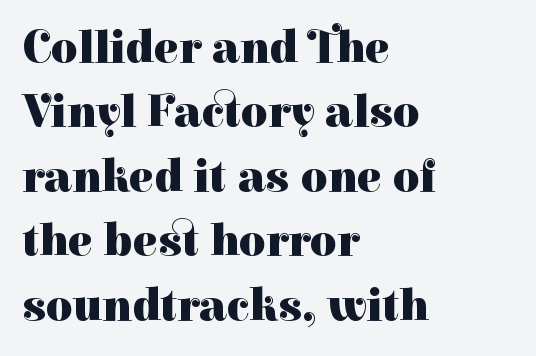
{"serif": "yes", "italic": "no", "bold": "yes", "weight": "heavy", "width": "normal", "stroke_contrast": "high", "x_height": "medium", "monospaced": "no", "underline": "no", "align": "left", "line_spacing": "normal", "line_spacing_ratio": 1.4, "letter_spacing": "normal", "letter_spacing_em": 0.0, "glyph_px": 46}
